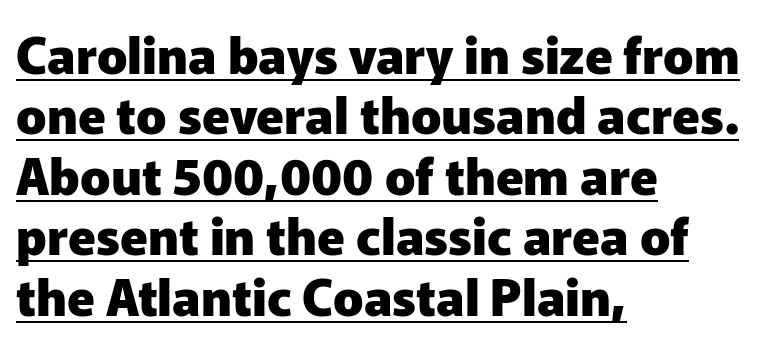
{"serif": "no", "italic": "no", "bold": "yes", "weight": "heavy", "width": "normal", "stroke_contrast": "low", "x_height": "medium", "monospaced": "no", "underline": "yes", "align": "left", "line_spacing_ratio": 1.21, "letter_spacing": "normal", "letter_spacing_em": 0.0, "glyph_px": 50}
